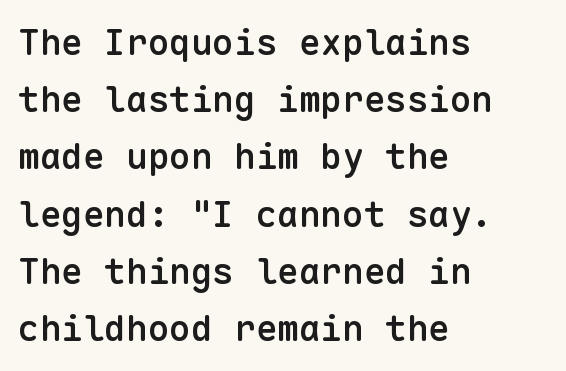
{"serif": "no", "italic": "no", "bold": "semi", "weight": "semibold", "width": "normal", "stroke_contrast": "low", "x_height": "medium", "monospaced": "yes", "underline": "no", "align": "left", "line_spacing": "normal", "line_spacing_ratio": 1.59, "letter_spacing": "normal", "letter_spacing_em": 0.0, "glyph_px": 36}
